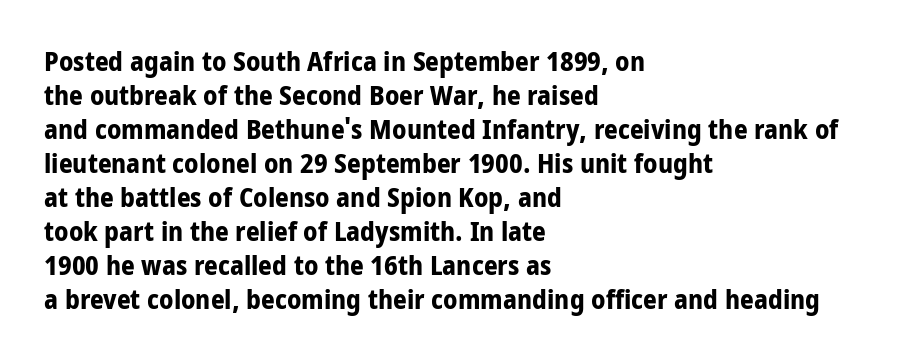
The image shows 27 px bold type, upright; set left-aligned, normal line spacing (1.26x), normal letter spacing, not underlined.
